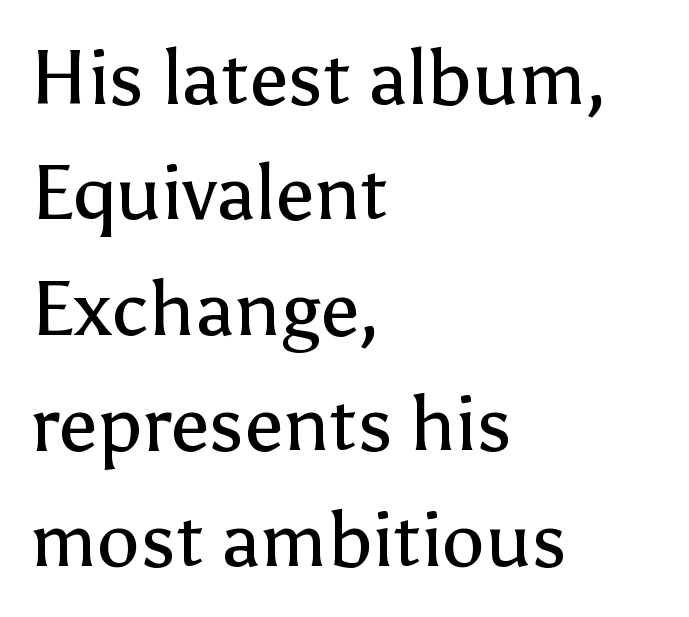
The image shows 77 px regular-weight sans-serif type, upright; set left-aligned, normal line spacing (1.5x), normal letter spacing, not underlined; low stroke contrast and a medium x-height.
